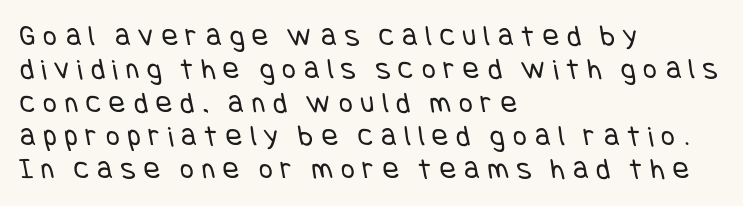
Each row of text sits above clean, open space. The block of text is dense from top to bottom, with scant space between rows. Letter spacing: wide. Typographically, this falls in the sans-serif category. Visually the block forms a straight wall on the left and a jagged coastline on the right.
